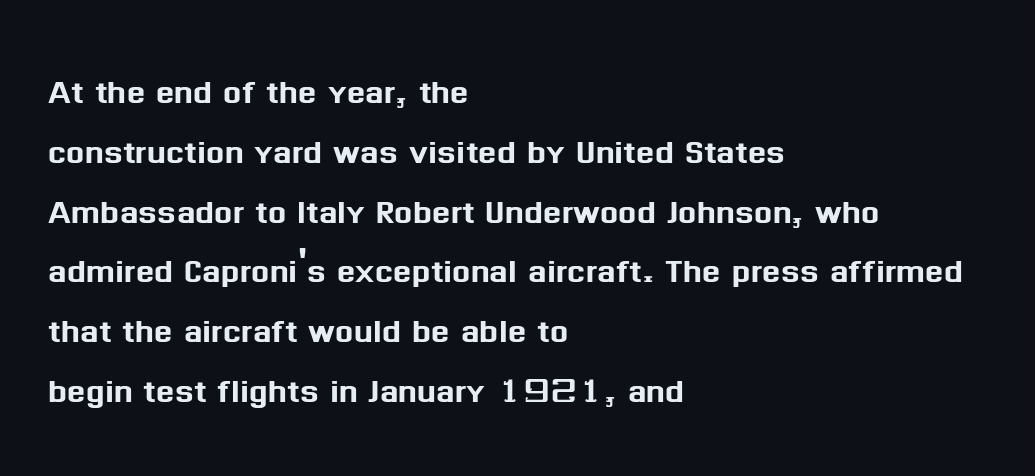
Q: Is the text italic (slanted)? A: No, it is upright.
Q: Is the typeface a serif or a sans-serif typeface? A: Sans-serif.
Q: Is the text underlined? A: No.
Q: How is the paragraph aligned? A: Left-aligned.
Q: Is the spacing between letters normal or unusually wide? A: Normal.
Q: Is the spacing between lines tight, normal or loose? A: Normal.
Q: Width (condensed, normal, or wide)? A: Normal.
Q: Stroke contrast? A: Medium.
Q: x-height? A: Medium.
Q: Monospaced? A: No.
